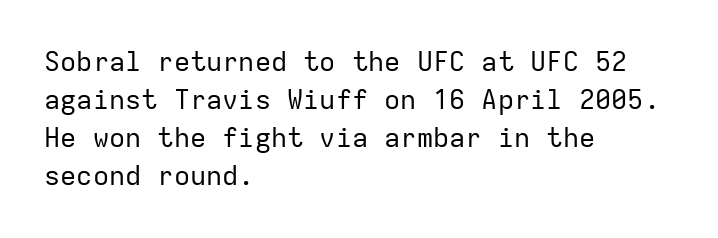
The image shows 27 px text type, upright; set left-aligned, normal line spacing (1.41x), normal letter spacing, not underlined.
